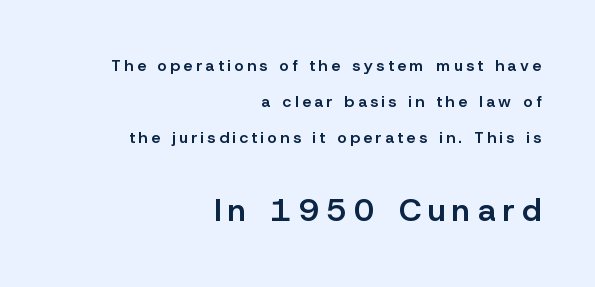
{"serif": "no", "italic": "no", "bold": "semi", "weight": "semibold", "width": "normal", "stroke_contrast": "low", "x_height": "medium", "monospaced": "no", "underline": "no", "align": "right", "line_spacing": "loose", "line_spacing_ratio": 2.26, "letter_spacing": "wide", "letter_spacing_em": 0.22, "larger_block": "second", "size_ratio": 2.0, "glyph_px": 32}
